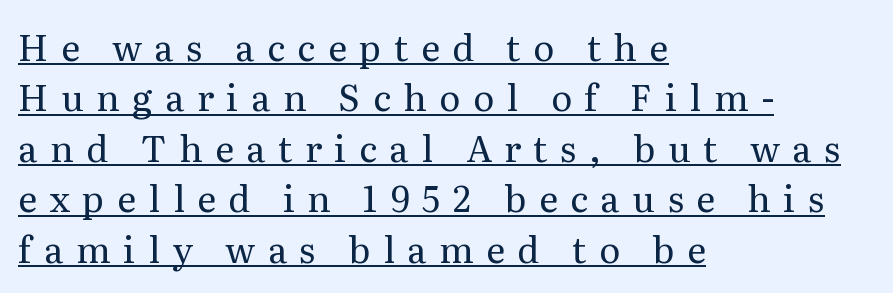
The image shows 36 px regular-weight serif type, upright; set left-aligned, normal line spacing (1.4x), unusually wide letter spacing (+0.35 em), underlined; medium stroke contrast and a medium x-height.
